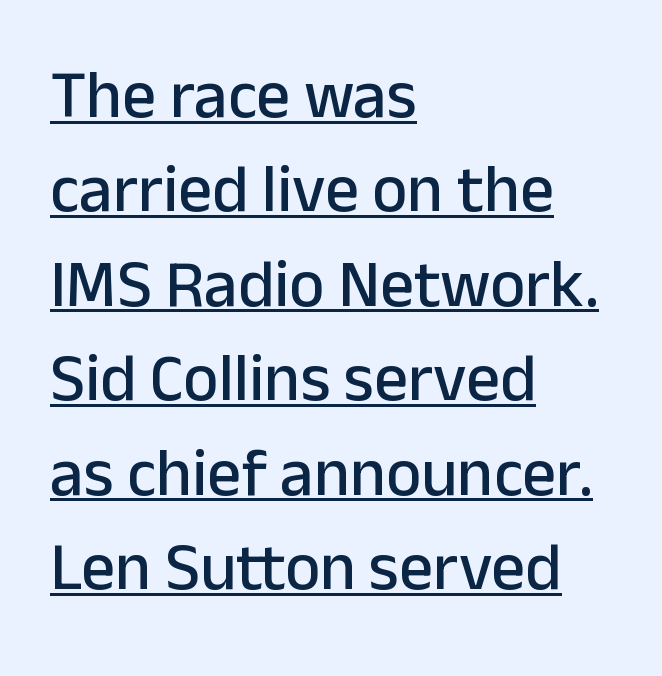
Q: Is the text italic (slanted)? A: No, it is upright.
Q: Is the typeface a serif or a sans-serif typeface? A: Sans-serif.
Q: Is the text underlined? A: Yes.
Q: How is the paragraph aligned? A: Left-aligned.
Q: Is the spacing between letters normal or unusually wide? A: Normal.
Q: Is the spacing between lines tight, normal or loose? A: Normal.
Q: Width (condensed, normal, or wide)? A: Normal.
Q: Stroke contrast? A: Low.
Q: x-height? A: Medium.
Q: Monospaced? A: No.
